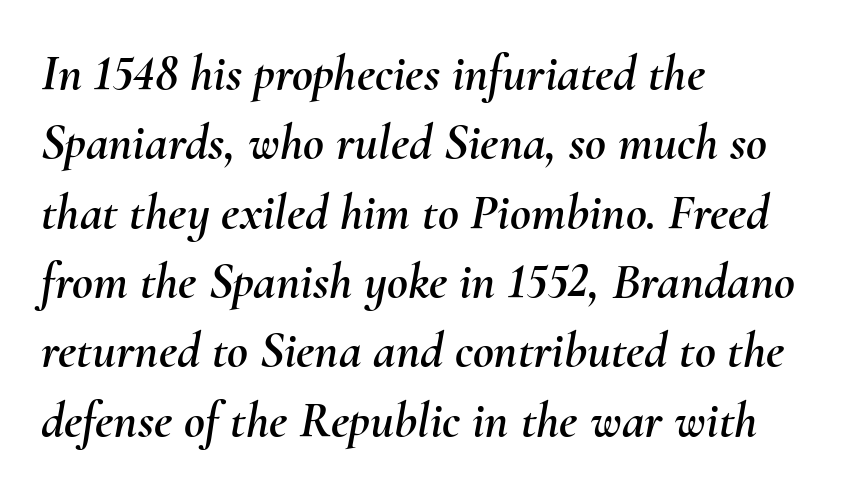
The image shows 51 px text type, italic (leaning right); set left-aligned, normal line spacing (1.36x), normal letter spacing, not underlined; medium stroke contrast and a small x-height.
